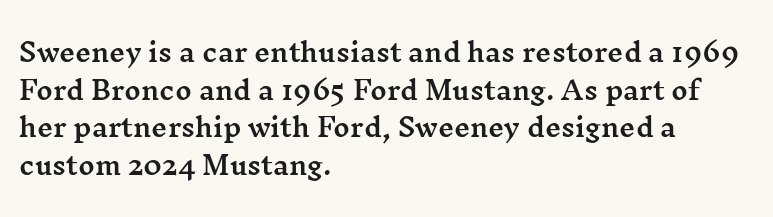
Q: Is the text italic (slanted)? A: No, it is upright.
Q: Is the text underlined? A: No.
Q: How is the paragraph aligned? A: Left-aligned.
Q: Is the spacing between letters normal or unusually wide? A: Normal.
Q: Is the spacing between lines tight, normal or loose? A: Normal.
